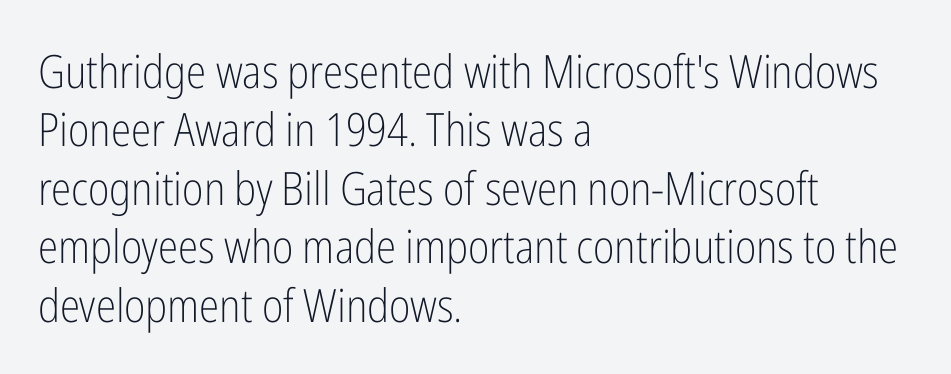
{"serif": "no", "italic": "no", "bold": "no", "weight": "light", "width": "condensed", "stroke_contrast": "low", "x_height": "medium", "monospaced": "no", "underline": "no", "align": "left", "line_spacing": "normal", "line_spacing_ratio": 1.27, "letter_spacing": "normal", "letter_spacing_em": 0.0, "glyph_px": 46}
